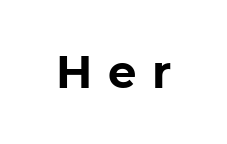
The image shows 45 px bold sans-serif type, upright; set unusually wide letter spacing (+0.35 em), not underlined; low stroke contrast and a medium x-height.
